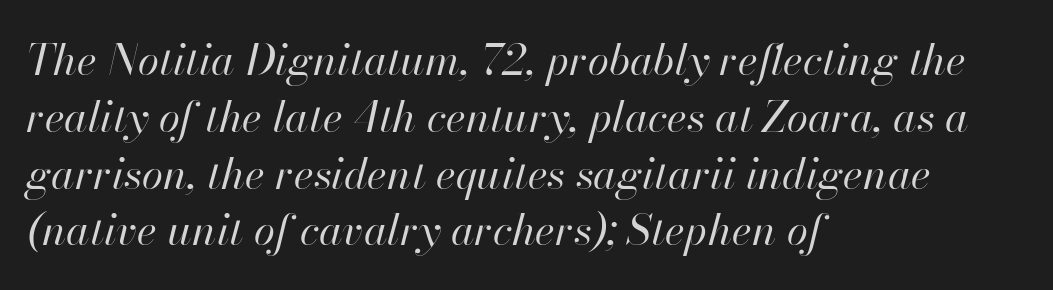
Rows of type keep a routine distance in the vertical direction. This is oblique type, the kind used for emphasis or titles. The tracking reads as untouched default to a designer's eye. Underlining? Definitely not there. Compared with a centered layout, this one pins lines to the left instead.
